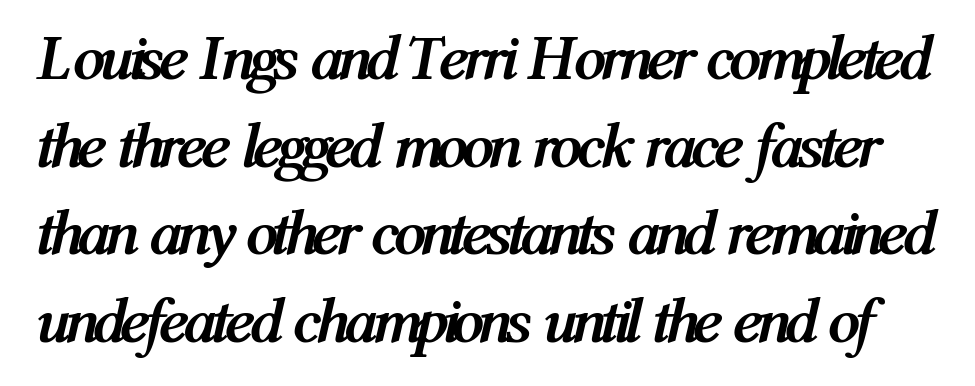
Q: Is the text bold? A: Yes.
Q: Is the text italic (slanted)? A: Yes, it leans right by about 12 degrees.
Q: Is the text underlined? A: No.
Q: Is the spacing between letters normal or unusually wide? A: Normal.
Q: Is the spacing between lines tight, normal or loose? A: Normal.
Q: Width (condensed, normal, or wide)? A: Condensed.
Q: Stroke contrast? A: Medium.
Q: x-height? A: Medium.
Q: Monospaced? A: No.
